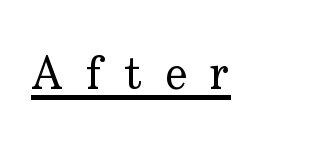
{"serif": "yes", "italic": "no", "bold": "no", "weight": "regular", "width": "normal", "stroke_contrast": "low", "x_height": "small", "monospaced": "no", "underline": "yes", "letter_spacing": "wide", "letter_spacing_em": 0.49, "glyph_px": 47}
